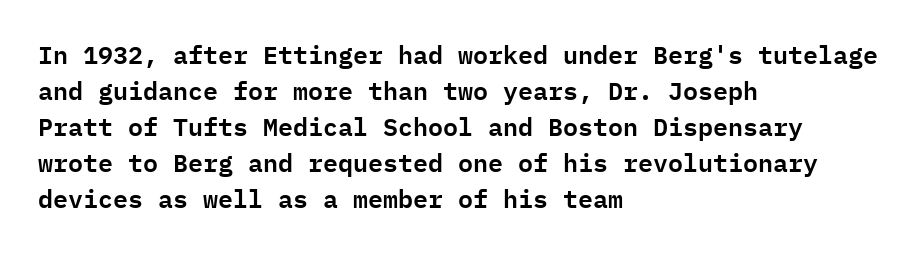
{"italic": "no", "underline": "no", "align": "left", "line_spacing": "normal", "line_spacing_ratio": 1.44, "letter_spacing": "normal", "letter_spacing_em": 0.0, "glyph_px": 25}
